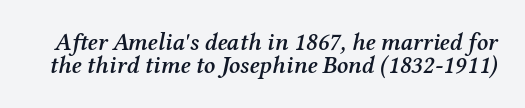
{"italic": "yes", "lean": "right", "slant_degrees": 12, "bold": "semi", "underline": "no", "line_spacing": "tight", "line_spacing_ratio": 0.96, "letter_spacing": "normal", "letter_spacing_em": 0.0, "glyph_px": 24}
